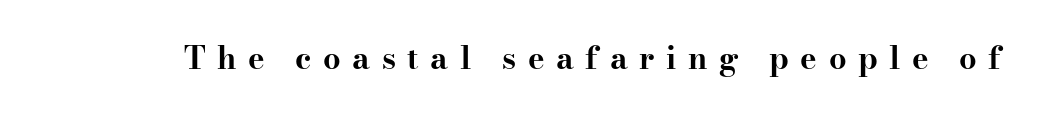
The image shows 31 px bold, wide serif type, upright; set unusually wide letter spacing (+0.37 em), not underlined; high stroke contrast and a small x-height.
